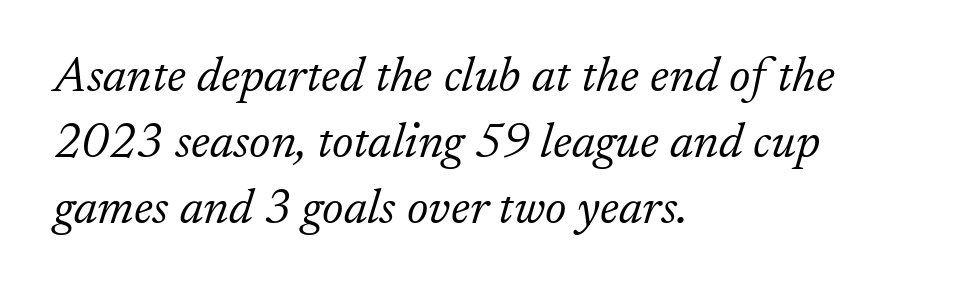
{"serif": "yes", "italic": "yes", "lean": "right", "slant_degrees": 17, "bold": "no", "weight": "light", "width": "normal", "stroke_contrast": "low", "x_height": "small", "monospaced": "no", "underline": "no", "align": "left", "line_spacing": "normal", "line_spacing_ratio": 1.35, "letter_spacing": "normal", "letter_spacing_em": 0.0, "glyph_px": 49}
